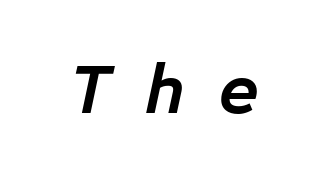
Q: Is the text bold? A: Yes.
Q: Is the text italic (slanted)? A: Yes, it leans right by about 12 degrees.
Q: Is the text underlined? A: No.
Q: Is the spacing between letters normal or unusually wide? A: Unusually wide.
Q: Width (condensed, normal, or wide)? A: Normal.
Q: Stroke contrast? A: Low.
Q: x-height? A: Medium.
Q: Monospaced? A: Yes.
